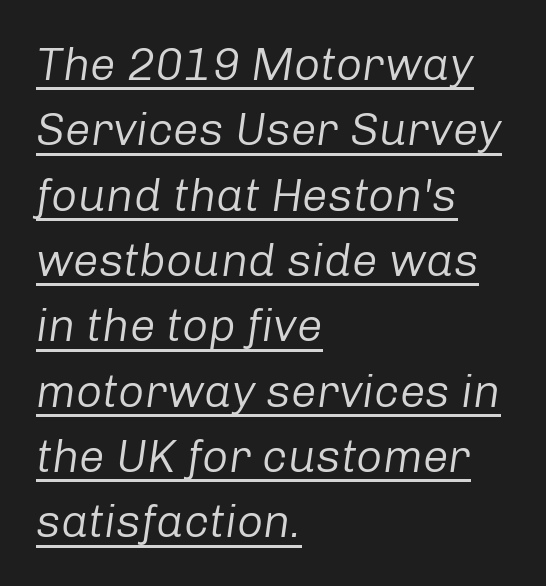
The strokes are not fattened; the text isn't bold. This rendering uses left alignment, leaving the right contour irregular. You could not count columns in this text — the font is proportionally spaced. Standard letterfit; no display-style spreading of the glyphs.
